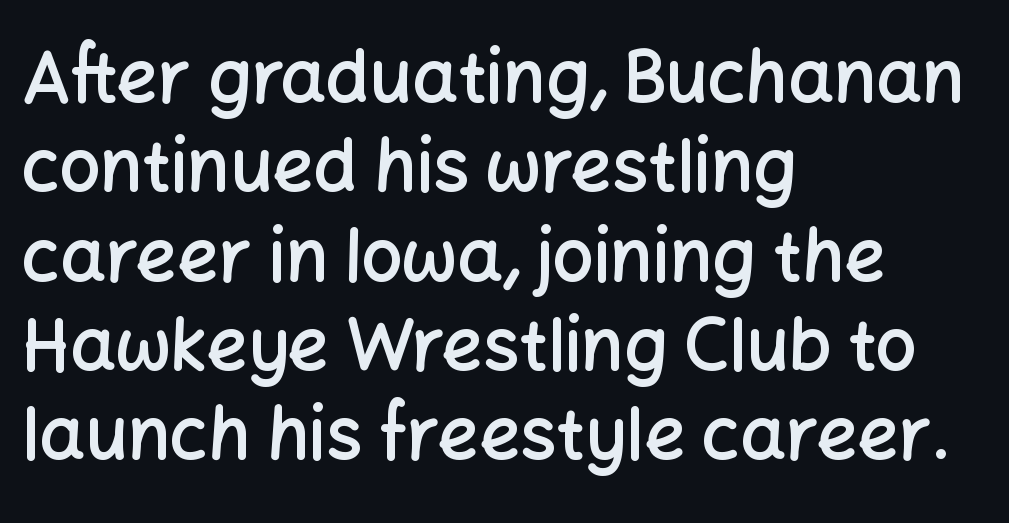
{"serif": "no", "italic": "no", "bold": "semi", "weight": "semibold", "width": "normal", "stroke_contrast": "low", "x_height": "medium", "monospaced": "no", "underline": "no", "align": "left", "line_spacing_ratio": 1.24, "letter_spacing": "normal", "letter_spacing_em": 0.0, "glyph_px": 72}
